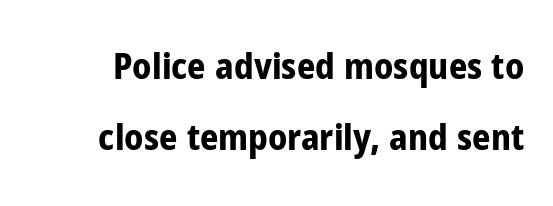
The image shows 36 px bold, condensed sans-serif type, upright; set loose line spacing (1.96x), normal letter spacing, not underlined; low stroke contrast and a medium x-height.
